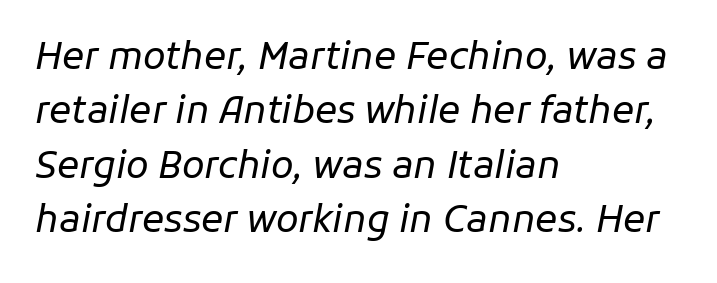
The leading is moderate, giving the passage an even texture. The passage is arranged the way most books set body copy — flush left. The face used here is proportionally spaced, like ordinary book or web type. Nobody touched the tracking dial on this one. Just letters on the line, the space beneath them empty.
